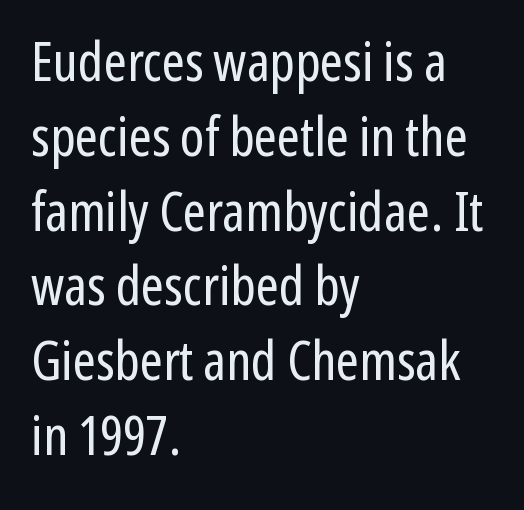
If you measured baseline to baseline, you'd find a middling distance. The specimen reads as upright at a glance. Check where the strokes stop: nothing finishes them off — pure sans. A clean baseline with only descenders dipping below it. The text block is weighted toward the left margin, trailing off unevenly rightward.
